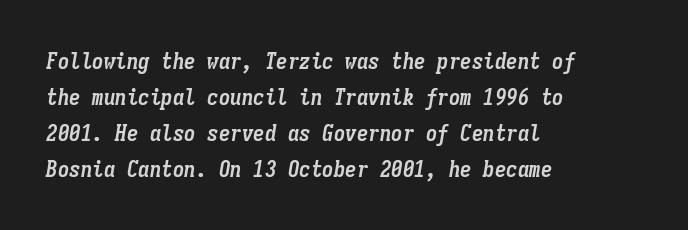
The image shows 23 px bold type, italic (leaning right); set left-aligned, normal line spacing (1.56x), normal letter spacing, not underlined.
